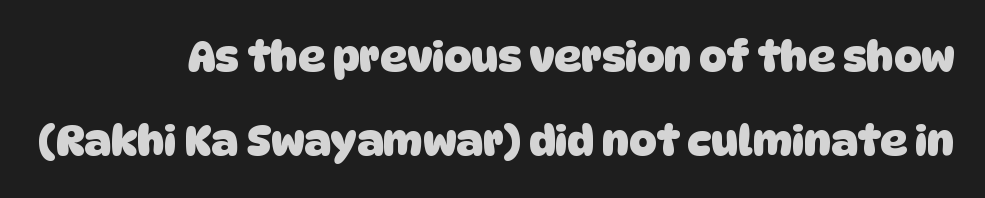
Q: Is the text bold? A: Yes.
Q: Is the typeface a serif or a sans-serif typeface? A: Sans-serif.
Q: Is the text underlined? A: No.
Q: How is the paragraph aligned? A: Right-aligned.
Q: Is the spacing between letters normal or unusually wide? A: Normal.
Q: Is the spacing between lines tight, normal or loose? A: Loose.
Q: Width (condensed, normal, or wide)? A: Normal.
Q: Stroke contrast? A: Low.
Q: x-height? A: Large.
Q: Monospaced? A: No.
